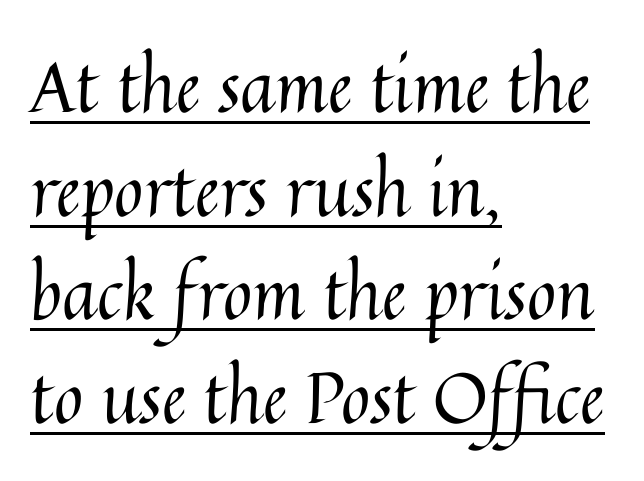
Is the stroke heavy? The answer is a plain regular-or-lighter. Between one letter and the next there's only the usual sliver of space. Do the characters align in a grid? No, the font is proportional. Regarding leading, the lines here are spaced in the standard way. These lines are set flush left with a ragged right edge.
